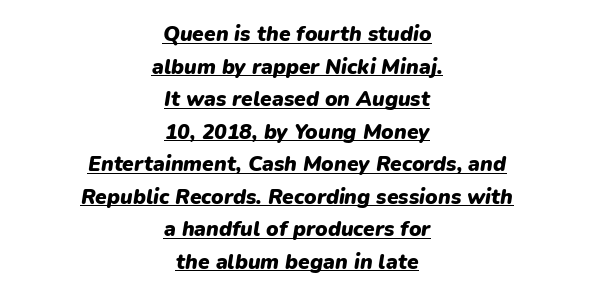
The image shows 21 px bold type, italic (leaning right); set centered, normal line spacing (1.55x), normal letter spacing, underlined.
